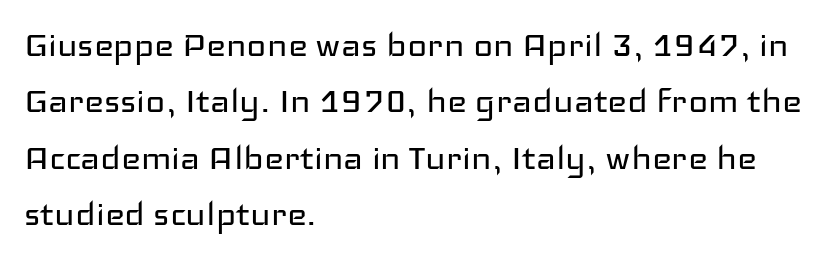
Check under the words: just untouched page. Looks like regular typesetting: each glyph gets only the width it needs. Reading down the column, the eye jumps a familiar distance to each next line. This sample uses a sans-serif face. The typography opts for an upright posture over an oblique one. Each word holds together tightly as a unit, with standard inter-letter gaps.
